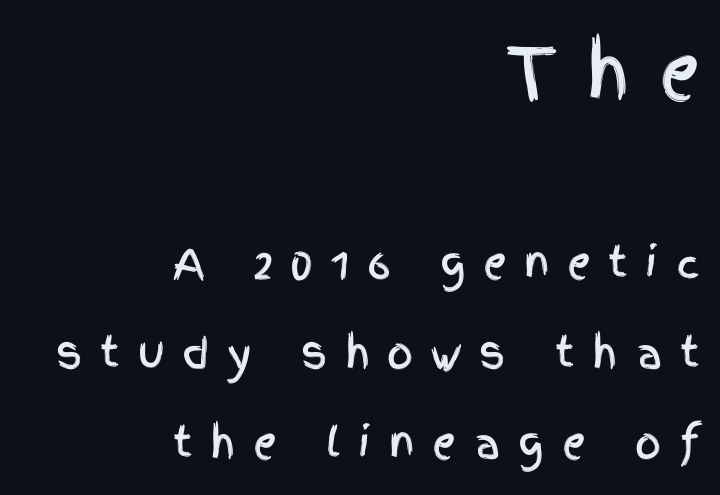
Has an underline been added? It has not. Does the lettering tilt? It doesn't — this is upright. Type style note: lacks serifs. The face used here is rendered with a markedly widened letterfit. You could not count columns in this text — the font is proportionally spaced. Where is the straight margin? On the right.
